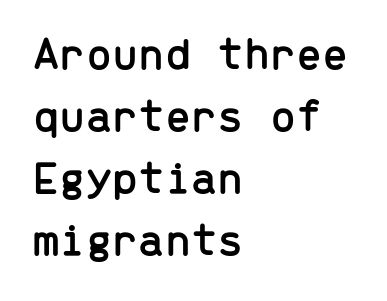
The image shows 47 px sans-serif type, upright, monospaced; set left-aligned, normal line spacing (1.32x), normal letter spacing, not underlined; low stroke contrast and a medium x-height.
